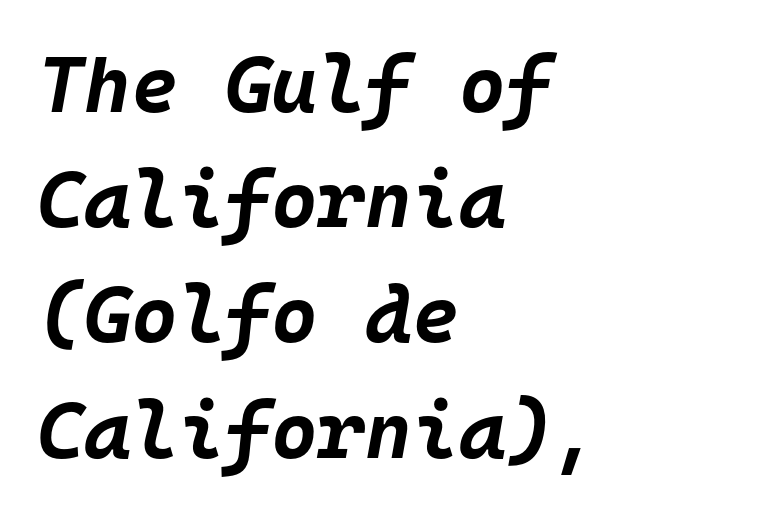
{"italic": "yes", "lean": "right", "slant_degrees": 10, "bold": "yes", "weight": "bold", "width": "normal", "stroke_contrast": "low", "x_height": "large", "monospaced": "yes", "underline": "no", "align": "left", "line_spacing": "normal", "line_spacing_ratio": 1.44, "letter_spacing": "normal", "letter_spacing_em": 0.0, "glyph_px": 80}
